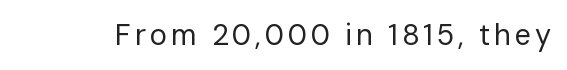
Q: Is the text bold? A: No.
Q: Is the text italic (slanted)? A: No, it is upright.
Q: Is the typeface a serif or a sans-serif typeface? A: Sans-serif.
Q: Is the text underlined? A: No.
Q: Width (condensed, normal, or wide)? A: Normal.
Q: Stroke contrast? A: Low.
Q: x-height? A: Medium.
Q: Monospaced? A: No.
